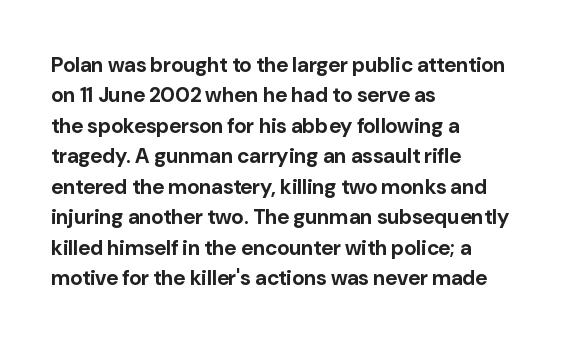
Q: Is the text bold? A: Yes.
Q: Is the text italic (slanted)? A: No, it is upright.
Q: Is the text underlined? A: No.
Q: How is the paragraph aligned? A: Left-aligned.
Q: Is the spacing between letters normal or unusually wide? A: Normal.
Q: Is the spacing between lines tight, normal or loose? A: Normal.
